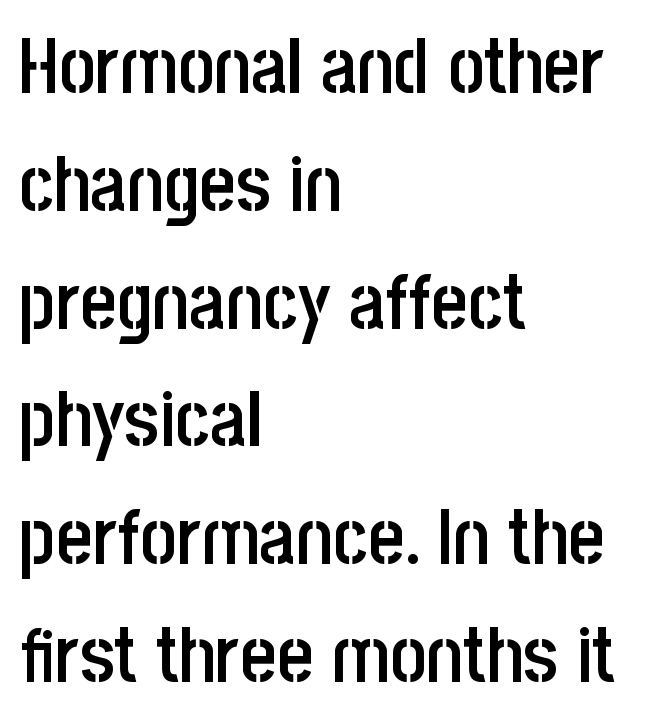
The image shows 78 px semibold, condensed sans-serif type, upright; set left-aligned, normal line spacing (1.51x), normal letter spacing, not underlined; low stroke contrast and a large x-height.
